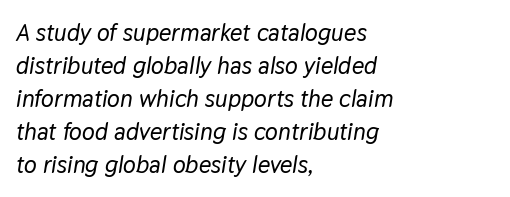
The tracking reads as untouched default to a designer's eye. Reading down the block, your eye returns to a fixed left position each line. Is there much room between lines? A standard amount, neither cramped nor airy. Letters rest on an invisible, unmarked baseline. The letters are slanted; this is an italic face.
